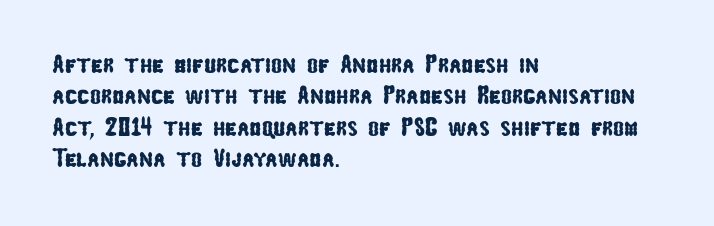
The image shows 26 px text type; set left-aligned, line spacing 1.21x, normal letter spacing, not underlined.
